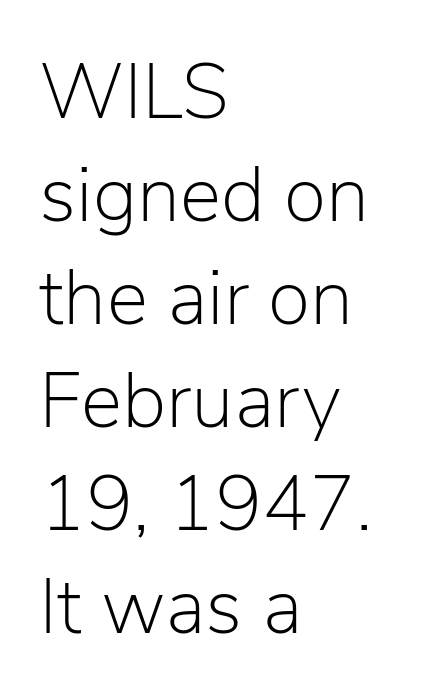
{"serif": "no", "italic": "no", "bold": "no", "weight": "light", "width": "normal", "stroke_contrast": "low", "x_height": "medium", "monospaced": "no", "underline": "no", "align": "left", "line_spacing": "normal", "line_spacing_ratio": 1.32, "letter_spacing": "normal", "letter_spacing_em": 0.0, "glyph_px": 78}
